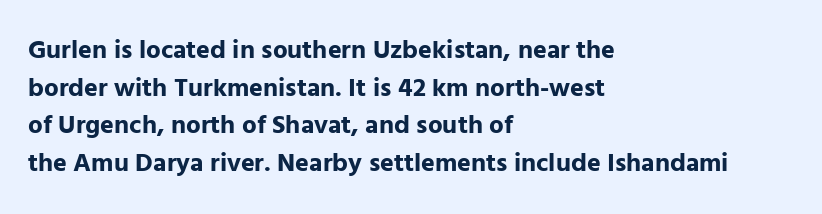
Q: Is the text bold? A: Yes.
Q: Is the text italic (slanted)? A: No, it is upright.
Q: Is the text underlined? A: No.
Q: How is the paragraph aligned? A: Left-aligned.
Q: Is the spacing between letters normal or unusually wide? A: Normal.
Q: Is the spacing between lines tight, normal or loose? A: Normal.
